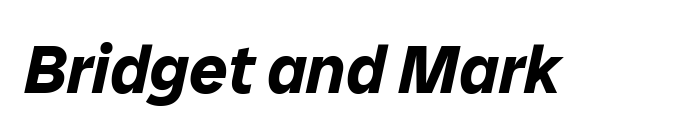
Q: Is the text bold? A: Yes.
Q: Is the text italic (slanted)? A: Yes, it leans right by about 12 degrees.
Q: Is the text underlined? A: No.
Q: Is the spacing between letters normal or unusually wide? A: Normal.
Q: Width (condensed, normal, or wide)? A: Normal.
Q: Stroke contrast? A: Low.
Q: x-height? A: Medium.
Q: Monospaced? A: No.
